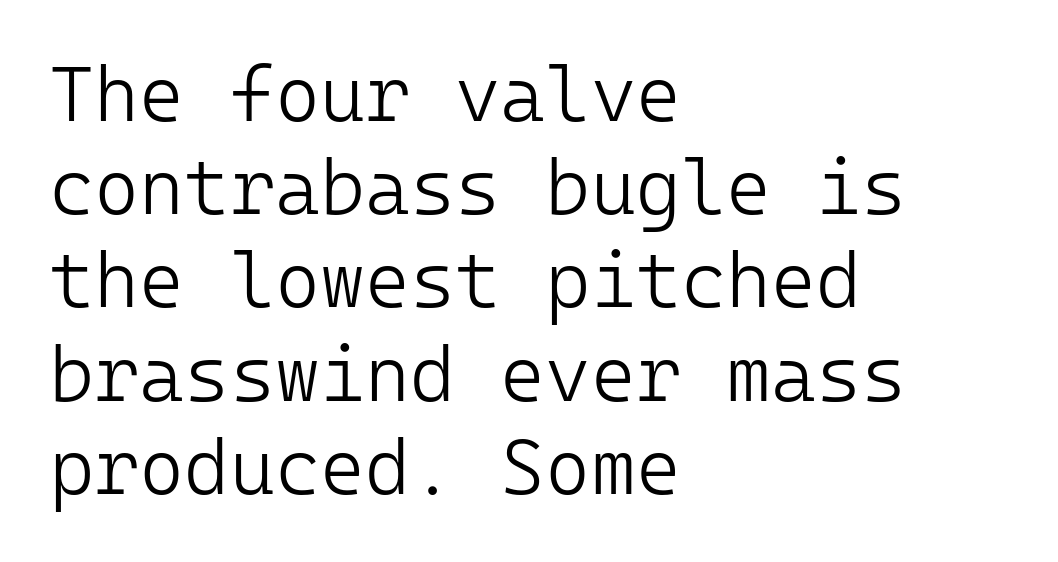
{"serif": "no", "italic": "no", "bold": "no", "weight": "light", "width": "normal", "stroke_contrast": "low", "x_height": "medium", "monospaced": "yes", "underline": "no", "align": "left", "line_spacing_ratio": 1.21, "letter_spacing": "normal", "letter_spacing_em": 0.0, "glyph_px": 77}
